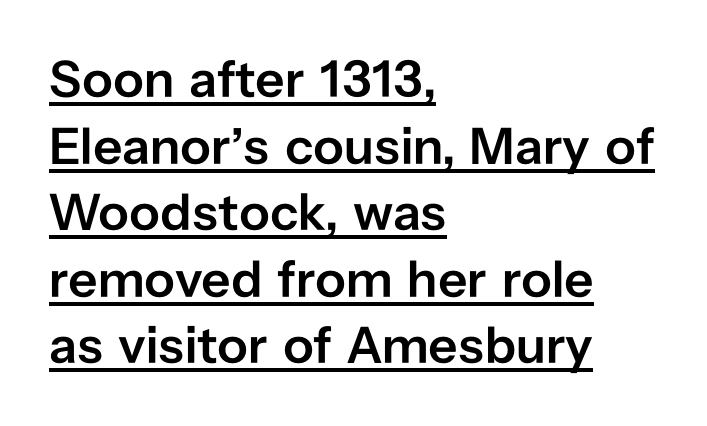
The ragged edge is on the right, which tells us the setting is flush left. Characters remain perfectly vertical along every line. To sum up the face: it is a sans, with no serifs. The rows are spaced the way most documents space them. The passage shown is typed in a proportional face where columns would drift. The words here are underlined.
